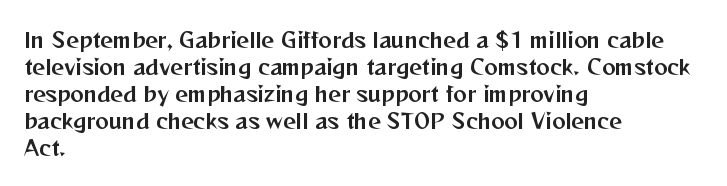
{"italic": "no", "underline": "no", "align": "left", "line_spacing": "normal", "line_spacing_ratio": 1.35, "letter_spacing": "normal", "letter_spacing_em": 0.0, "glyph_px": 20}
